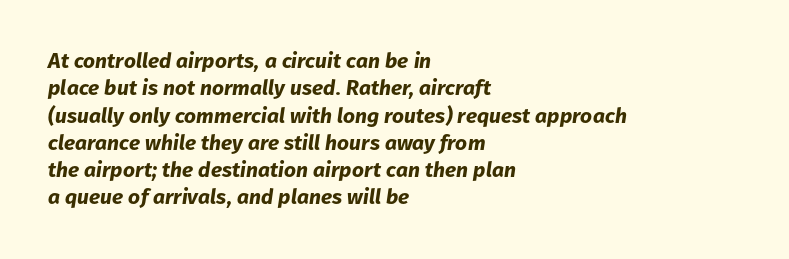
Caption: bold face, heavy strokes. Horizontal bands of white between lines are of average thickness. Here the glyphs are tracked normally, forming tight word shapes. Posture: slanted. A student would call this left alignment; a typographer would say flush left, rag right. Plain, unruled lines of type.
